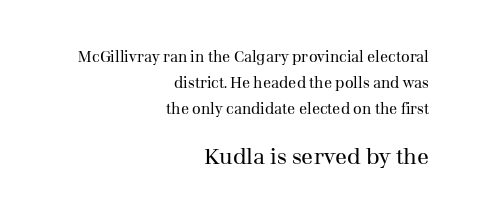
Check the space under the baseline: it is left empty. The passage shown has conventional tracking throughout. These two chunks differ in scale, with the bottom chunk taking the larger measure. Is the stroke heavy? The answer is a plain regular-or-lighter. Casual observation: everything's shoved over to the right.
